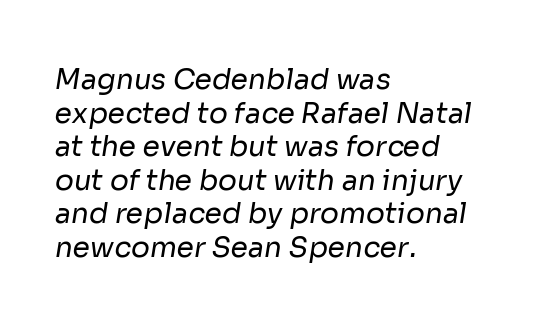
Q: Is the text bold? A: No.
Q: Is the typeface a serif or a sans-serif typeface? A: Sans-serif.
Q: Is the text underlined? A: No.
Q: How is the paragraph aligned? A: Left-aligned.
Q: Is the spacing between letters normal or unusually wide? A: Normal.
Q: Width (condensed, normal, or wide)? A: Normal.
Q: Stroke contrast? A: Low.
Q: x-height? A: Medium.
Q: Monospaced? A: No.
